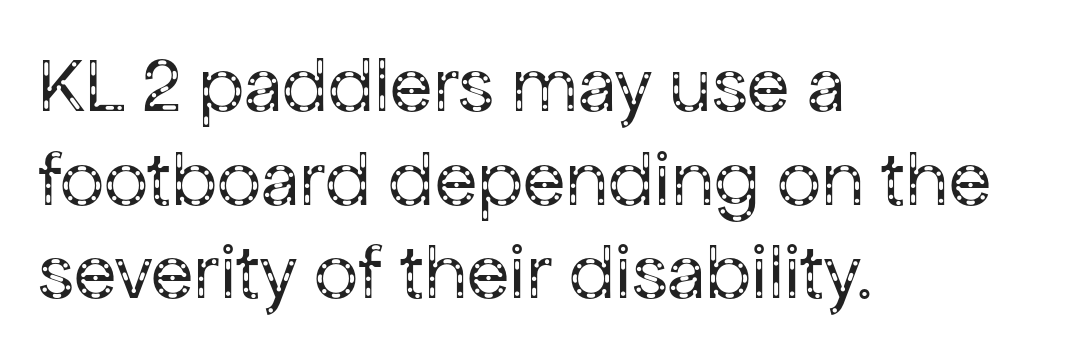
The passage shown is not bold in any degree. No extra tracking has been applied to these lines. Each letter's strokes conclude bluntly, with no projecting serifs. Is this a fixed-width face? No — the glyphs have proportional, varying widths. This sample is left-justified, so line endings fall wherever the words run out.
